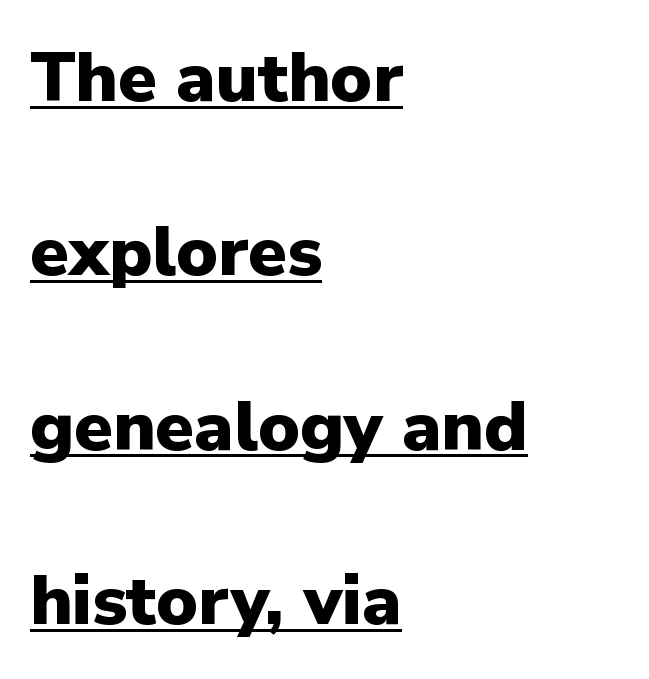
{"serif": "no", "italic": "no", "bold": "yes", "weight": "heavy", "width": "normal", "stroke_contrast": "low", "x_height": "medium", "monospaced": "no", "underline": "yes", "align": "left", "line_spacing": "loose", "line_spacing_ratio": 2.49, "letter_spacing": "normal", "letter_spacing_em": 0.0, "glyph_px": 70}
